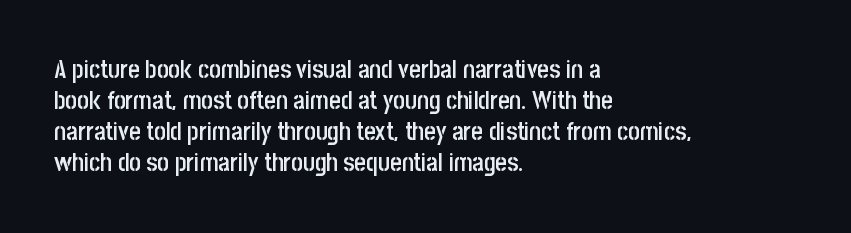
A classic flush-left, rag-right setting is used for this passage. The face used here is rendered with its standard letterfit. Decoration check: the copy has no underline. Caption: semibold face, moderately heavy strokes. Quick note: not italic, upright.
